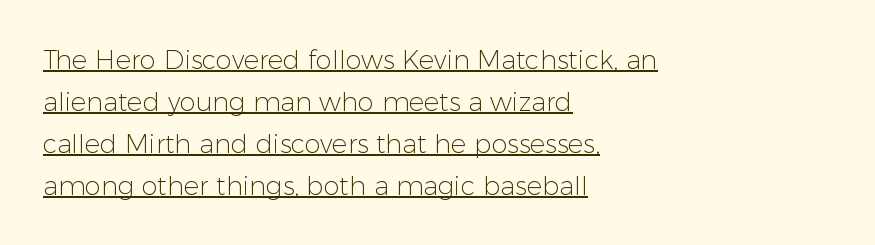
The image shows 26 px text type, upright; set left-aligned, normal line spacing (1.61x), normal letter spacing, underlined.
